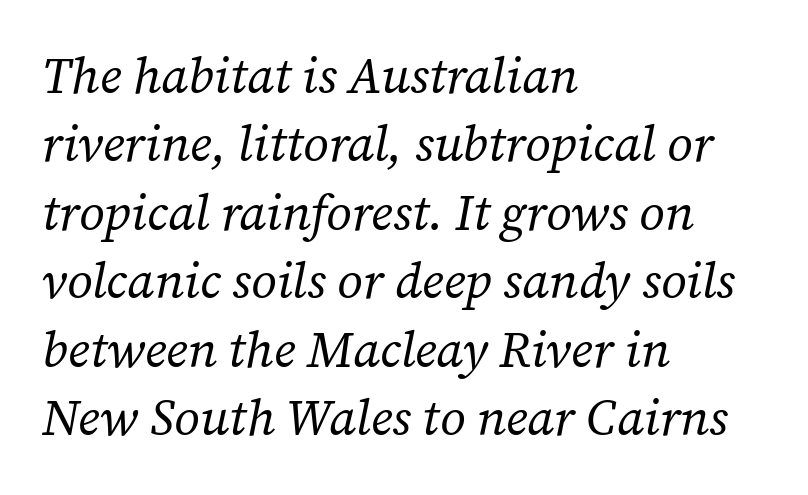
{"serif": "yes", "italic": "yes", "lean": "right", "slant_degrees": 12, "bold": "no", "weight": "regular", "width": "normal", "stroke_contrast": "low", "x_height": "medium", "monospaced": "no", "underline": "no", "align": "left", "line_spacing": "normal", "line_spacing_ratio": 1.37, "letter_spacing": "normal", "letter_spacing_em": 0.0, "glyph_px": 50}
